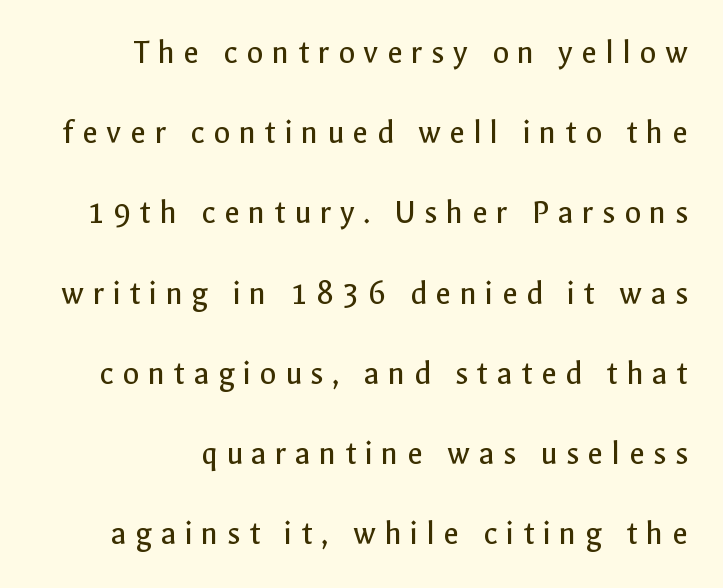
Q: Is the text bold? A: No.
Q: Is the text italic (slanted)? A: No, it is upright.
Q: Is the typeface a serif or a sans-serif typeface? A: Sans-serif.
Q: Is the text underlined? A: No.
Q: Is the spacing between letters normal or unusually wide? A: Unusually wide.
Q: Is the spacing between lines tight, normal or loose? A: Loose.
Q: Width (condensed, normal, or wide)? A: Normal.
Q: x-height? A: Medium.
Q: Monospaced? A: No.
